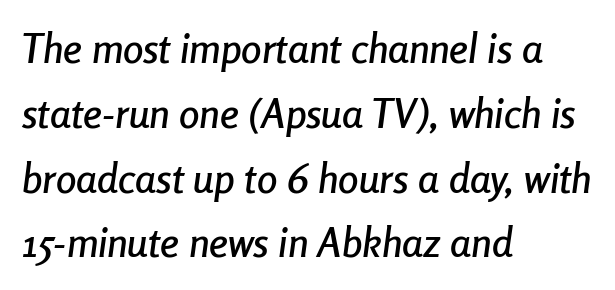
Q: Is the text italic (slanted)? A: Yes, it leans right by about 8 degrees.
Q: Is the text underlined? A: No.
Q: How is the paragraph aligned? A: Left-aligned.
Q: Is the spacing between letters normal or unusually wide? A: Normal.
Q: Is the spacing between lines tight, normal or loose? A: Normal.
Q: Width (condensed, normal, or wide)? A: Condensed.
Q: Stroke contrast? A: Low.
Q: x-height? A: Medium.
Q: Monospaced? A: No.
